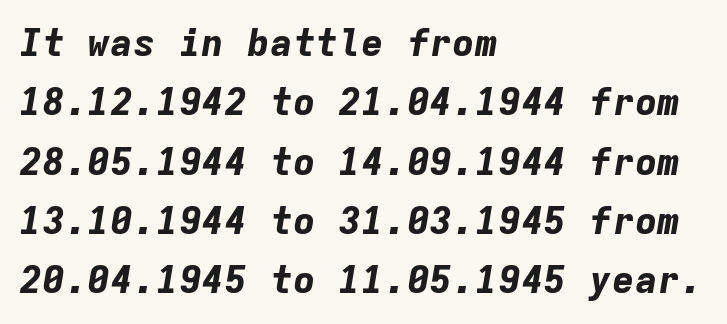
{"italic": "yes", "lean": "right", "slant_degrees": 9, "bold": "yes", "weight": "bold", "width": "normal", "stroke_contrast": "low", "x_height": "medium", "monospaced": "yes", "underline": "no", "align": "left", "line_spacing": "normal", "line_spacing_ratio": 1.56, "letter_spacing": "normal", "letter_spacing_em": 0.0, "glyph_px": 38}
